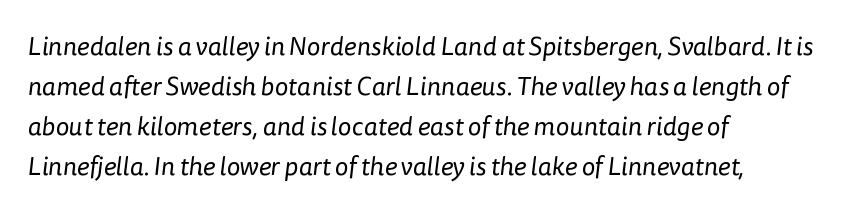
Q: Is the text bold? A: No.
Q: Is the text underlined? A: No.
Q: How is the paragraph aligned? A: Left-aligned.
Q: Is the spacing between letters normal or unusually wide? A: Normal.
Q: Is the spacing between lines tight, normal or loose? A: Normal.
